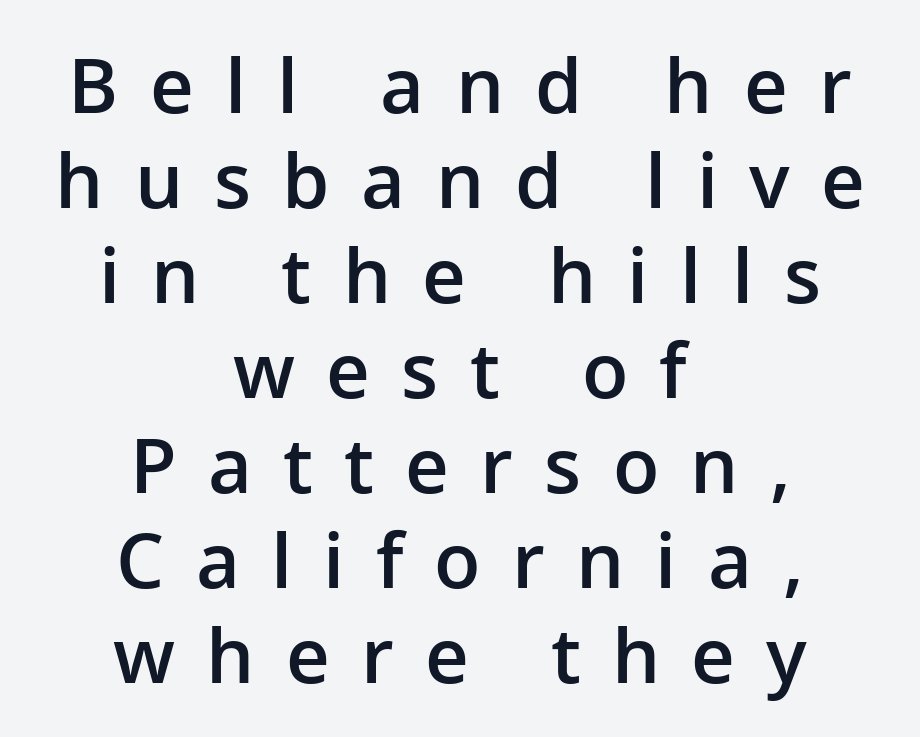
{"serif": "no", "italic": "no", "bold": "semi", "weight": "semibold", "width": "normal", "stroke_contrast": "low", "x_height": "medium", "monospaced": "no", "underline": "no", "align": "center", "line_spacing": "normal", "line_spacing_ratio": 1.25, "letter_spacing": "wide", "letter_spacing_em": 0.41, "glyph_px": 76}
